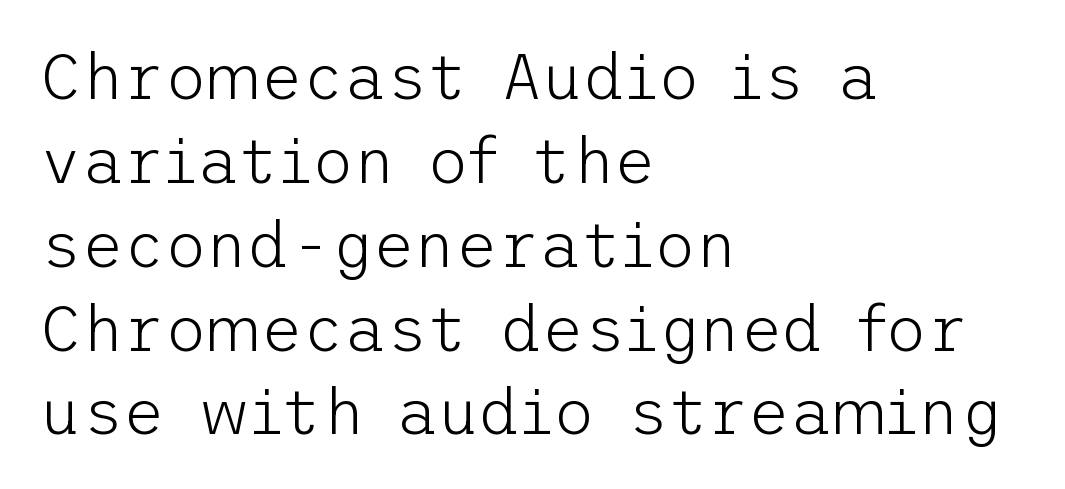
The image shows 64 px light sans-serif type, upright; set left-aligned, normal line spacing (1.31x), normal letter spacing, not underlined; low stroke contrast and a medium x-height.
